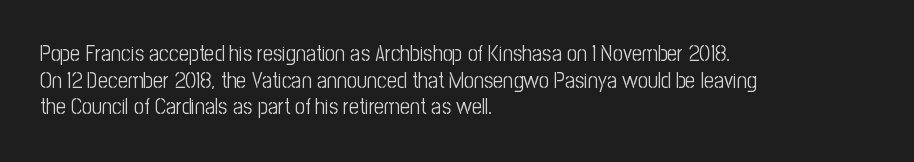
{"italic": "no", "bold": "no", "underline": "no", "align": "left", "line_spacing_ratio": 1.21, "letter_spacing": "normal", "letter_spacing_em": 0.0, "glyph_px": 22}
